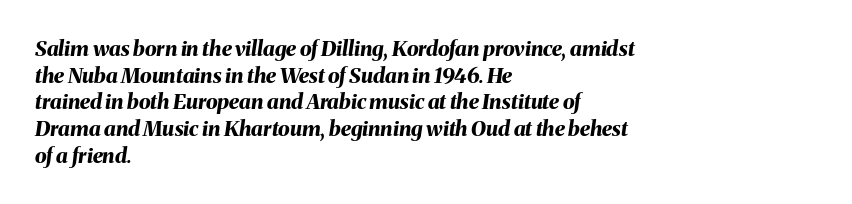
{"italic": "yes", "lean": "right", "slant_degrees": 8, "bold": "yes", "underline": "no", "align": "left", "line_spacing": "normal", "line_spacing_ratio": 1.27, "letter_spacing": "normal", "letter_spacing_em": 0.0, "glyph_px": 21}
